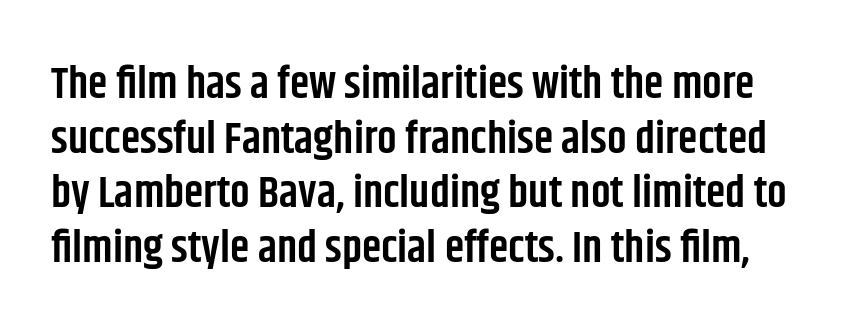
{"serif": "no", "italic": "no", "bold": "semi", "weight": "semibold", "width": "condensed", "stroke_contrast": "low", "x_height": "large", "monospaced": "no", "underline": "no", "line_spacing_ratio": 1.24, "letter_spacing": "normal", "letter_spacing_em": 0.0, "glyph_px": 44}
